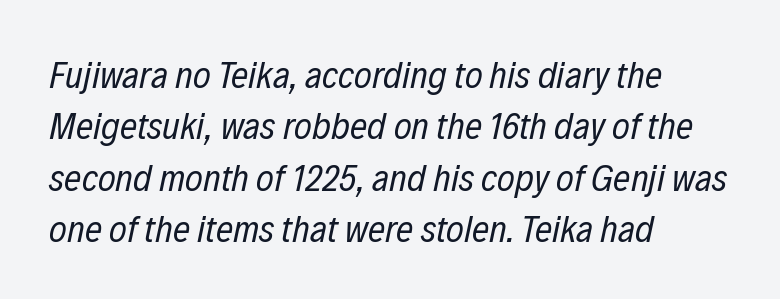
{"italic": "yes", "lean": "right", "slant_degrees": 12, "bold": "no", "weight": "regular", "width": "condensed", "stroke_contrast": "low", "x_height": "medium", "monospaced": "no", "underline": "no", "align": "left", "line_spacing": "normal", "line_spacing_ratio": 1.35, "letter_spacing": "normal", "letter_spacing_em": 0.0, "glyph_px": 38}
